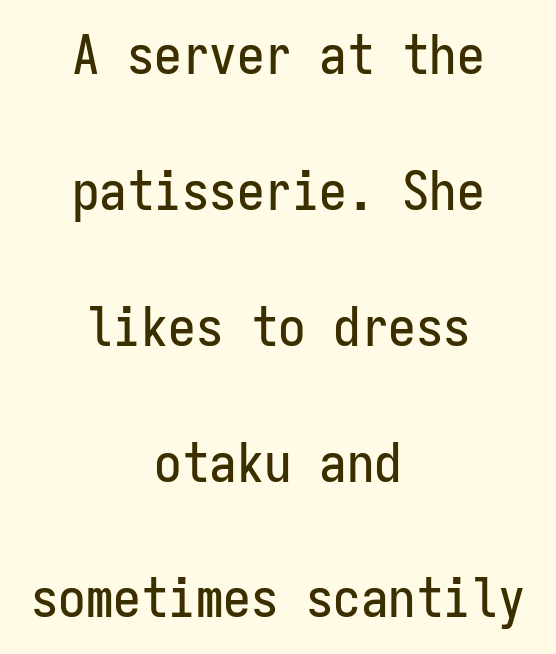
Q: Is the text italic (slanted)? A: No, it is upright.
Q: Is the typeface a serif or a sans-serif typeface? A: Sans-serif.
Q: Is the text underlined? A: No.
Q: How is the paragraph aligned? A: Centered.
Q: Is the spacing between letters normal or unusually wide? A: Normal.
Q: Is the spacing between lines tight, normal or loose? A: Loose.
Q: Width (condensed, normal, or wide)? A: Condensed.
Q: Stroke contrast? A: Low.
Q: x-height? A: Medium.
Q: Monospaced? A: Yes.
